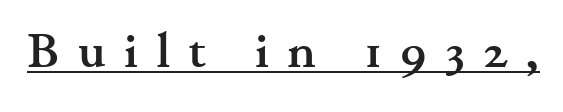
The image shows 49 px semibold, wide serif type, upright; set unusually wide letter spacing (+0.37 em), underlined; medium stroke contrast and a small x-height.
